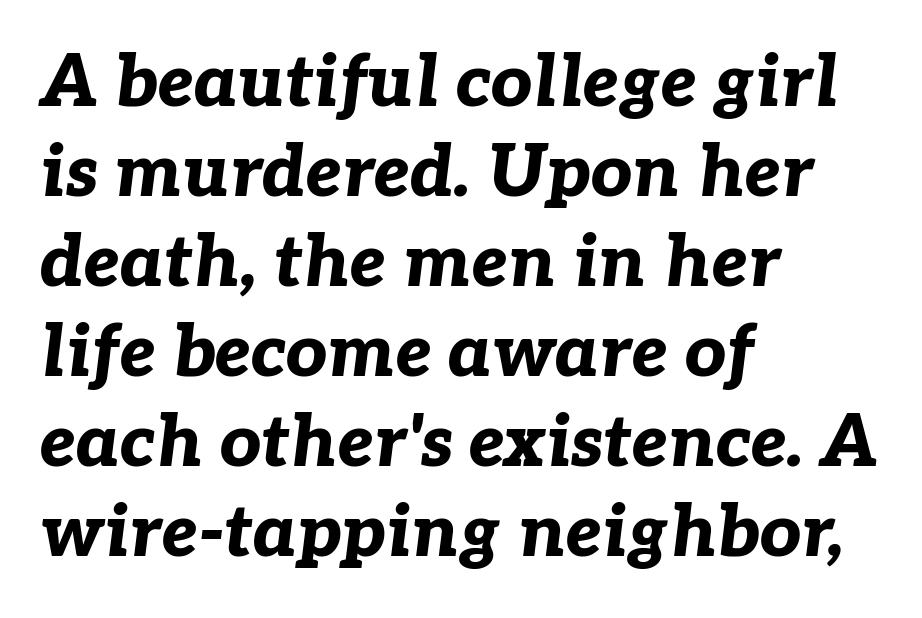
Evenly set lines give the paragraph a standard silhouette. The letterforms sit shoulder to shoulder at normal distance. The compositor pushed each line to the left boundary. Is this a fixed-width face? No — the glyphs have proportional, varying widths.
